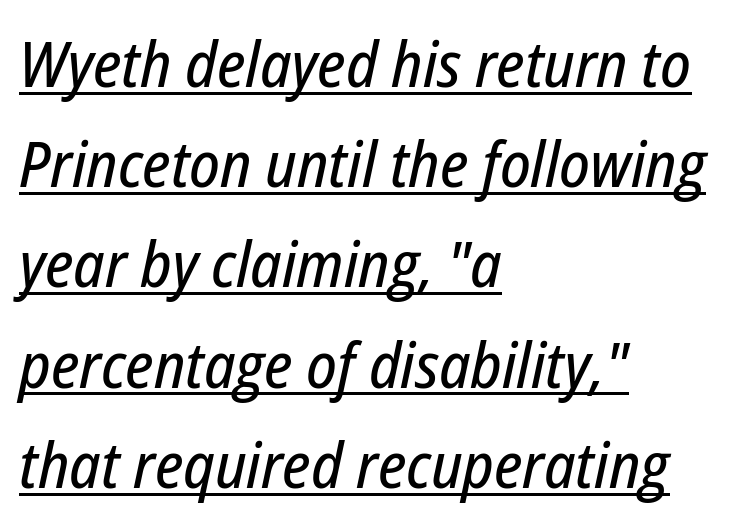
The image shows 63 px condensed type, italic (leaning right); set left-aligned, normal line spacing (1.59x), normal letter spacing, underlined; low stroke contrast and a medium x-height.
